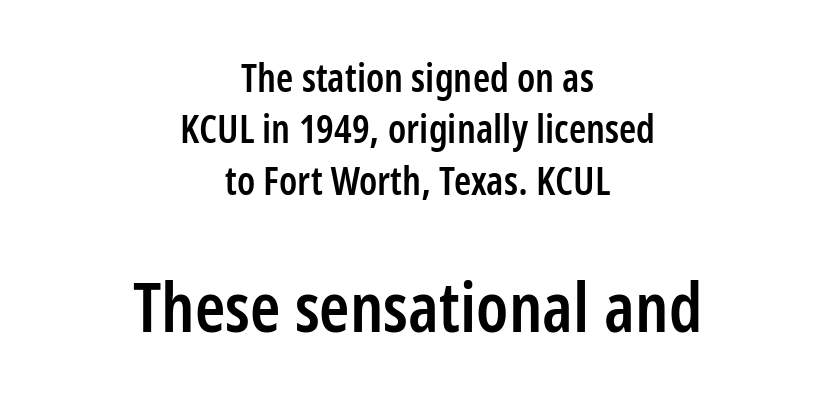
{"serif": "no", "italic": "no", "bold": "semi", "weight": "semibold", "width": "condensed", "stroke_contrast": "low", "x_height": "medium", "monospaced": "no", "underline": "no", "align": "center", "line_spacing": "normal", "line_spacing_ratio": 1.32, "letter_spacing": "normal", "letter_spacing_em": 0.0, "larger_block": "second", "size_ratio": 1.77, "glyph_px": 69}
